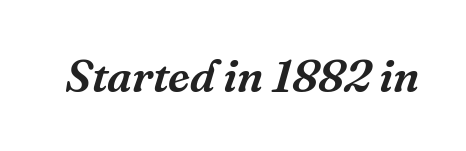
Q: Is the text italic (slanted)? A: Yes, it leans right by about 16 degrees.
Q: Is the typeface a serif or a sans-serif typeface? A: Serif.
Q: Is the text underlined? A: No.
Q: Is the spacing between letters normal or unusually wide? A: Normal.
Q: Width (condensed, normal, or wide)? A: Normal.
Q: Stroke contrast? A: Medium.
Q: x-height? A: Medium.
Q: Monospaced? A: No.
